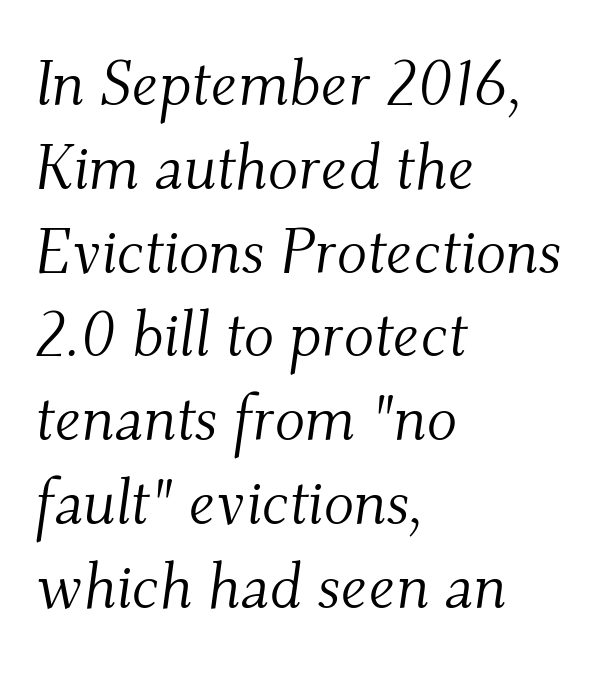
Q: Is the text bold? A: No.
Q: Is the text italic (slanted)? A: Yes, it leans right by about 9 degrees.
Q: Is the typeface a serif or a sans-serif typeface? A: Serif.
Q: Is the text underlined? A: No.
Q: How is the paragraph aligned? A: Left-aligned.
Q: Is the spacing between letters normal or unusually wide? A: Normal.
Q: Is the spacing between lines tight, normal or loose? A: Normal.
Q: Width (condensed, normal, or wide)? A: Normal.
Q: Stroke contrast? A: Medium.
Q: x-height? A: Small.
Q: Monospaced? A: No.
